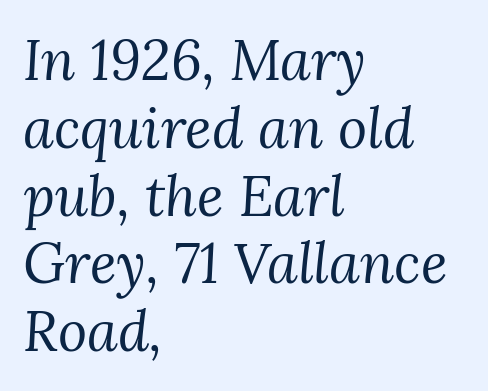
{"serif": "yes", "italic": "yes", "lean": "right", "slant_degrees": 3, "bold": "no", "weight": "regular", "width": "normal", "stroke_contrast": "medium", "x_height": "medium", "monospaced": "no", "underline": "no", "align": "left", "line_spacing_ratio": 1.21, "letter_spacing": "normal", "letter_spacing_em": 0.0, "glyph_px": 56}
